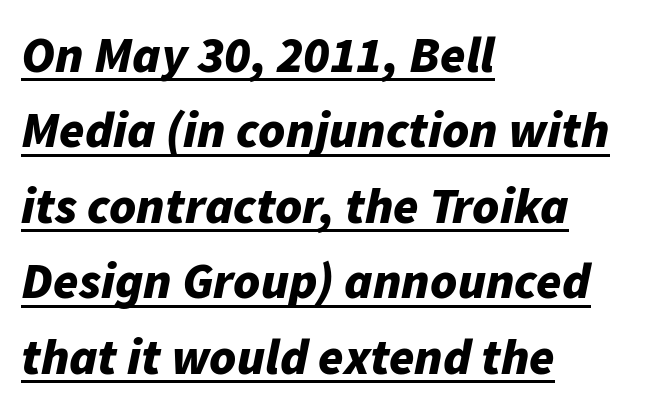
The image shows 51 px bold type, italic (leaning right); set left-aligned, normal line spacing (1.48x), normal letter spacing, underlined; low stroke contrast and a medium x-height.
